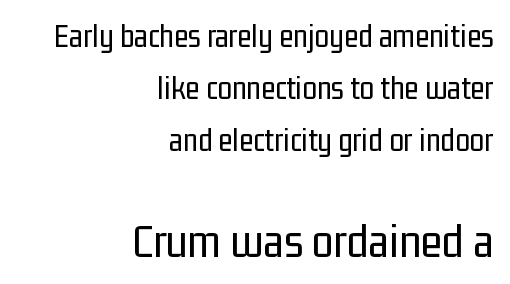
Q: Is the text bold? A: No.
Q: Is the text italic (slanted)? A: No, it is upright.
Q: Is the typeface a serif or a sans-serif typeface? A: Sans-serif.
Q: Is the text underlined? A: No.
Q: How is the paragraph aligned? A: Right-aligned.
Q: Is the spacing between letters normal or unusually wide? A: Normal.
Q: Is the spacing between lines tight, normal or loose? A: Normal.
Q: Which block of text is set in a larger size, the first (top) or the second (bottom)? A: The second (bottom) one.
Q: Width (condensed, normal, or wide)? A: Condensed.
Q: Stroke contrast? A: Low.
Q: x-height? A: Medium.
Q: Monospaced? A: No.
